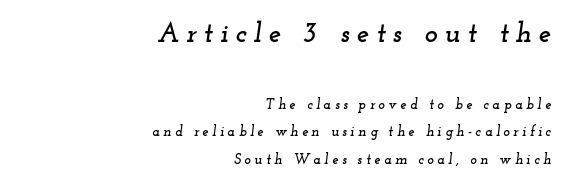
{"serif": "yes", "italic": "yes", "lean": "right", "slant_degrees": 12, "width": "wide", "stroke_contrast": "low", "x_height": "small", "monospaced": "no", "underline": "no", "align": "right", "line_spacing": "loose", "line_spacing_ratio": 1.95, "letter_spacing": "wide", "letter_spacing_em": 0.25, "larger_block": "first", "size_ratio": 2.0, "glyph_px": 28}
